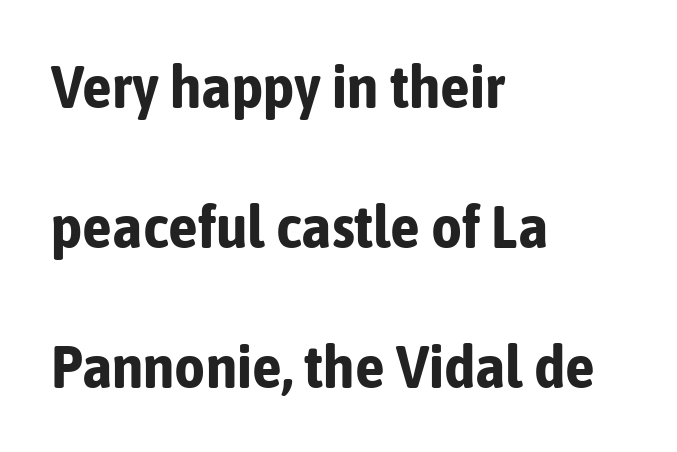
The image shows 60 px bold, condensed sans-serif type, upright; set left-aligned, loose line spacing (2.33x), normal letter spacing, not underlined; low stroke contrast and a medium x-height.
